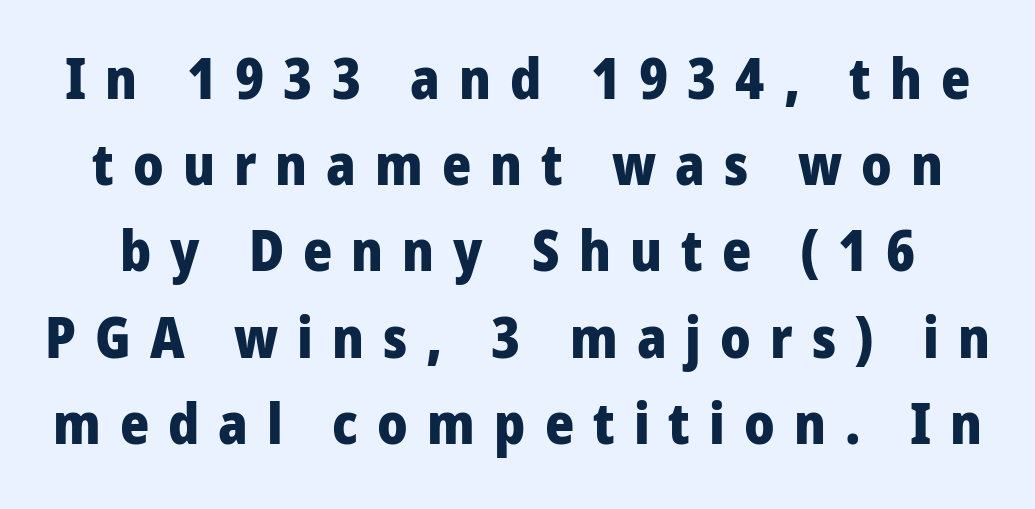
The image shows 56 px heavy sans-serif type, upright; set normal line spacing (1.54x), unusually wide letter spacing (+0.34 em), not underlined; low stroke contrast and a medium x-height.
